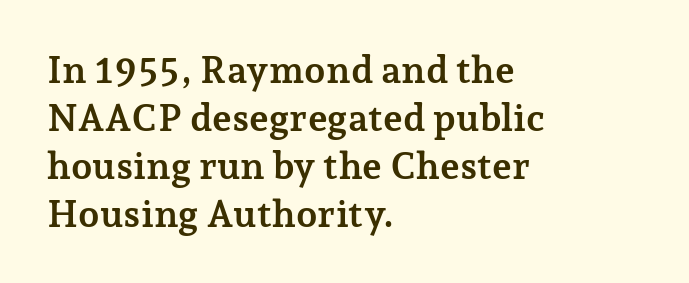
The image shows 38 px semibold serif type, upright; set left-aligned, normal line spacing (1.26x), normal letter spacing, not underlined; low stroke contrast and a medium x-height.
